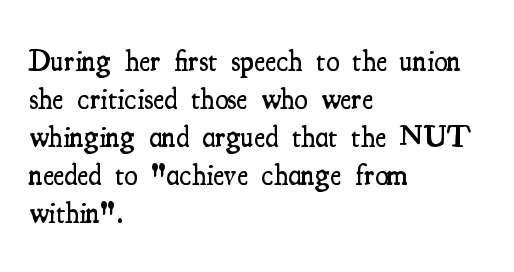
Q: Is the text bold? A: Semi-bold.
Q: Is the text italic (slanted)? A: No, it is upright.
Q: Is the typeface a serif or a sans-serif typeface? A: Serif.
Q: Is the text underlined? A: No.
Q: How is the paragraph aligned? A: Left-aligned.
Q: Is the spacing between letters normal or unusually wide? A: Normal.
Q: Is the spacing between lines tight, normal or loose? A: Normal.
Q: Width (condensed, normal, or wide)? A: Condensed.
Q: Stroke contrast? A: Medium.
Q: x-height? A: Small.
Q: Monospaced? A: No.
